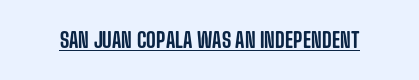
{"italic": "no", "underline": "yes", "letter_spacing": "normal", "letter_spacing_em": 0.0, "glyph_px": 21}
